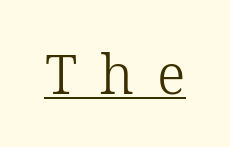
Q: Is the text bold? A: No.
Q: Is the text italic (slanted)? A: No, it is upright.
Q: Is the typeface a serif or a sans-serif typeface? A: Serif.
Q: Is the text underlined? A: Yes.
Q: Is the spacing between letters normal or unusually wide? A: Unusually wide.
Q: Width (condensed, normal, or wide)? A: Normal.
Q: Stroke contrast? A: Low.
Q: x-height? A: Medium.
Q: Monospaced? A: No.
